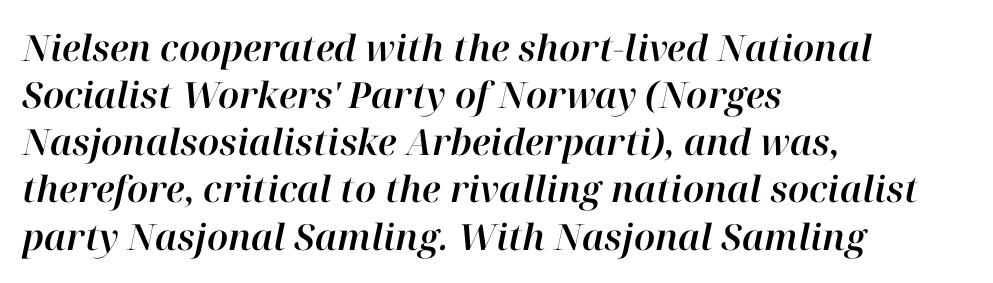
{"italic": "yes", "lean": "right", "slant_degrees": 12, "width": "normal", "stroke_contrast": "high", "x_height": "medium", "monospaced": "no", "underline": "no", "align": "left", "line_spacing": "normal", "line_spacing_ratio": 1.31, "letter_spacing": "normal", "letter_spacing_em": 0.0, "glyph_px": 36}
